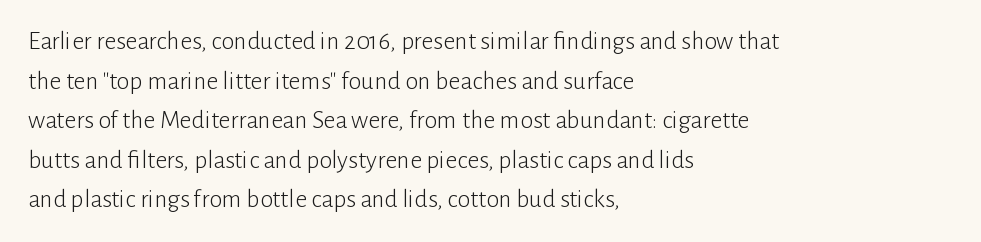
{"italic": "no", "bold": "no", "underline": "no", "align": "left", "line_spacing": "normal", "line_spacing_ratio": 1.52, "letter_spacing": "normal", "letter_spacing_em": 0.0, "glyph_px": 26}
